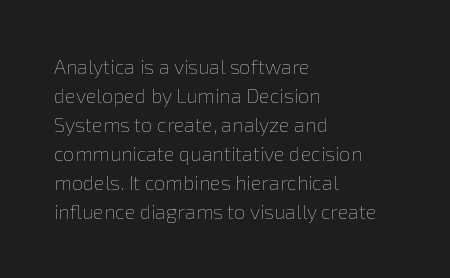
The image shows 20 px text type, upright; set left-aligned, normal line spacing (1.45x), normal letter spacing, not underlined.
